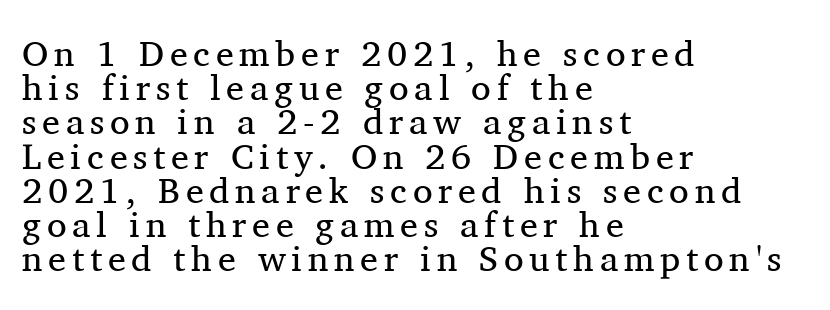
{"serif": "yes", "italic": "no", "bold": "no", "weight": "regular", "width": "normal", "stroke_contrast": "medium", "x_height": "medium", "monospaced": "no", "underline": "no", "align": "left", "line_spacing": "tight", "line_spacing_ratio": 0.95, "glyph_px": 36}
